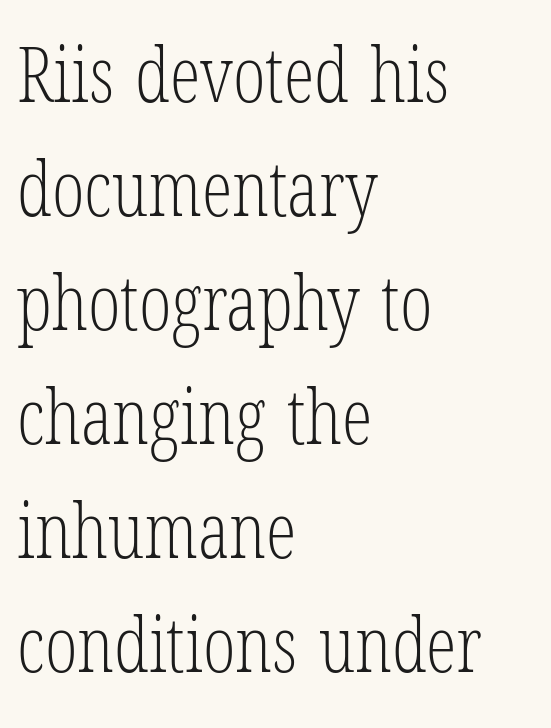
{"serif": "yes", "italic": "no", "bold": "no", "weight": "light", "width": "condensed", "stroke_contrast": "low", "x_height": "medium", "monospaced": "no", "underline": "no", "align": "left", "line_spacing": "normal", "line_spacing_ratio": 1.48, "letter_spacing": "normal", "letter_spacing_em": 0.0, "glyph_px": 77}
